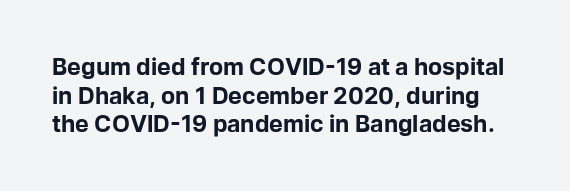
{"italic": "no", "bold": "yes", "underline": "no", "line_spacing_ratio": 1.24, "letter_spacing": "normal", "letter_spacing_em": 0.0, "glyph_px": 23}
